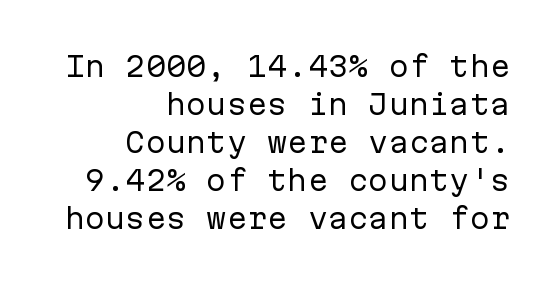
{"italic": "no", "bold": "no", "underline": "no", "align": "right", "line_spacing": "normal", "line_spacing_ratio": 1.41, "letter_spacing": "normal", "letter_spacing_em": 0.0, "glyph_px": 27}
